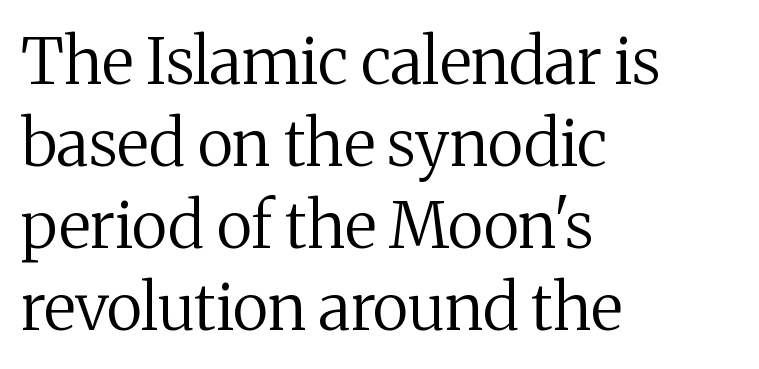
The lettering stays uniformly vertical, giving the passage a roman look. Do the characters align in a grid? No, the font is proportional. Underline: absent. Horizontal bands of white between lines are of average thickness. Visually the block forms a straight wall on the left and a jagged coastline on the right. A typesetter would label this face a serif.
